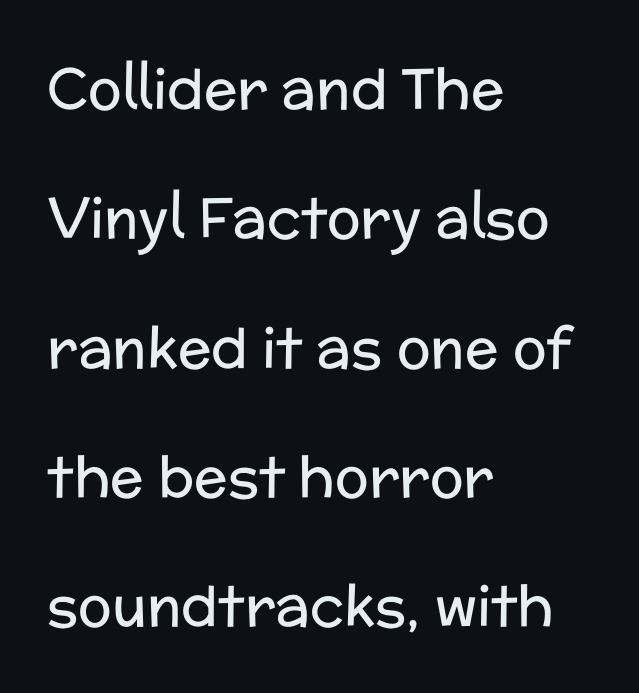
{"serif": "no", "italic": "no", "bold": "no", "weight": "regular", "width": "normal", "stroke_contrast": "low", "x_height": "medium", "monospaced": "no", "underline": "no", "align": "left", "line_spacing": "loose", "line_spacing_ratio": 2.31, "letter_spacing": "normal", "letter_spacing_em": 0.0, "glyph_px": 56}
